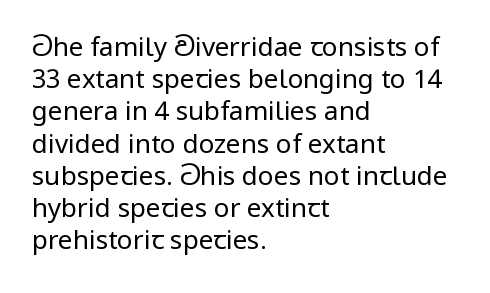
The image shows 26 px text type, upright; set left-aligned, line spacing 1.24x, normal letter spacing, not underlined.
